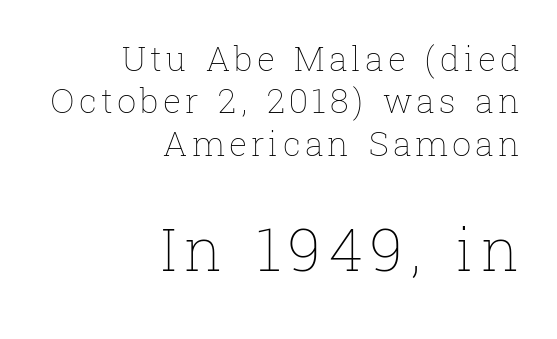
Do the characters align in a grid? No, the font is proportional. This sample keeps an unexceptional amount of space between lines. Stroke thickness stays within the range of a standard reading face or lighter. Compare the two chunks: the lower has the greater cap height. The space directly below the letters is spotless.
